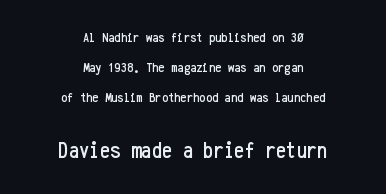
{"italic": "no", "underline": "no", "align": "center", "line_spacing": "loose", "line_spacing_ratio": 2.16, "letter_spacing": "normal", "letter_spacing_em": 0.0, "larger_block": "second", "size_ratio": 1.64, "glyph_px": 23}
